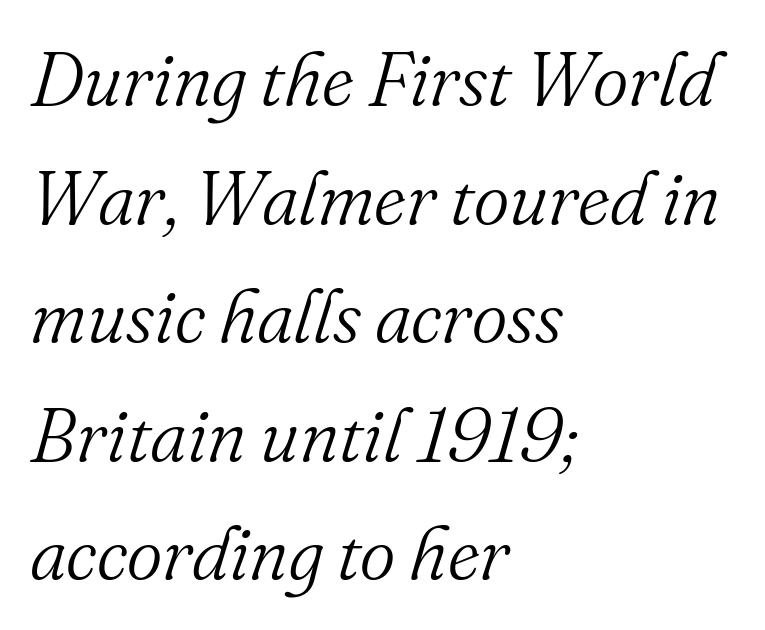
No extra tracking has been applied to these lines. Which margin do the lines hug? The left one — the right edge is uneven. This reads as an unemphasized weight, regular at the heaviest. Slant detected: the letters are inclined. The rendering uses natural spacing where letterforms have individual widths. The specimen omits any rule beneath the text block's lines.
